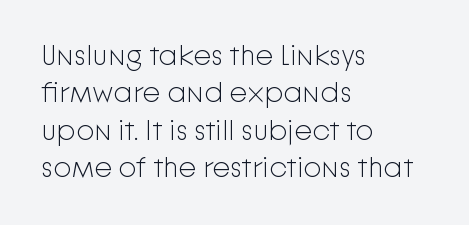
The image shows 29 px light sans-serif type, upright; set left-aligned, normal line spacing (1.29x), normal letter spacing, not underlined; low stroke contrast and a medium x-height.
